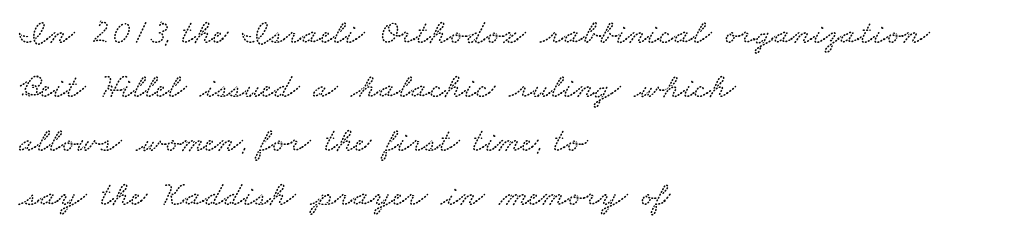
Letter spacing: default. Unmarked baselines from the first word to the last. Line beginnings align vertically; line endings do not. These lines are rendered in a variable-pitch font. Line spacing here is normal.
